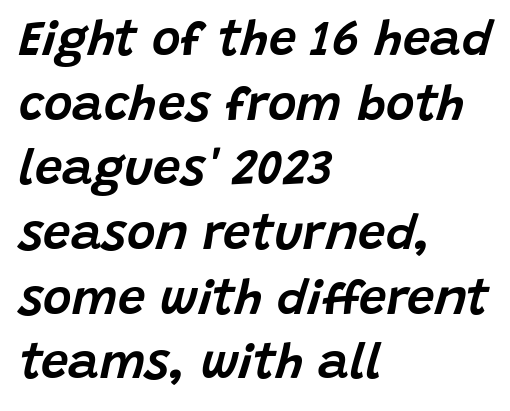
Q: Is the text italic (slanted)? A: Yes, it leans right by about 15 degrees.
Q: Is the text underlined? A: No.
Q: How is the paragraph aligned? A: Left-aligned.
Q: Is the spacing between letters normal or unusually wide? A: Normal.
Q: Is the spacing between lines tight, normal or loose? A: Normal.
Q: Width (condensed, normal, or wide)? A: Normal.
Q: Stroke contrast? A: Low.
Q: x-height? A: Large.
Q: Monospaced? A: No.
